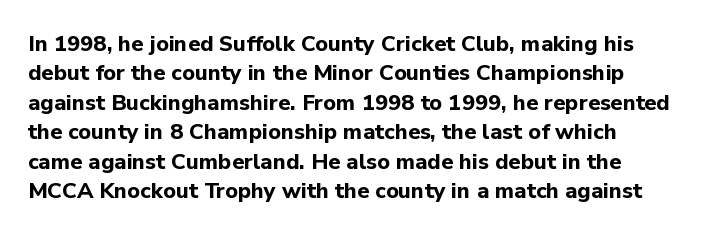
{"italic": "no", "bold": "yes", "underline": "no", "align": "left", "line_spacing": "normal", "line_spacing_ratio": 1.34, "letter_spacing": "normal", "letter_spacing_em": 0.0, "glyph_px": 22}
